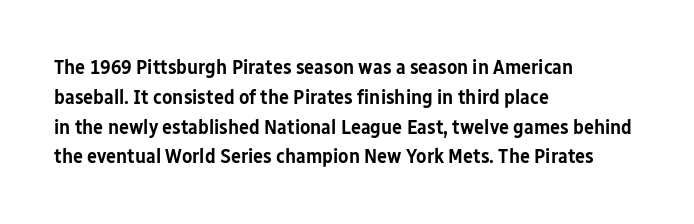
{"italic": "no", "bold": "semi", "underline": "no", "align": "left", "line_spacing": "normal", "line_spacing_ratio": 1.42, "letter_spacing": "normal", "letter_spacing_em": 0.0, "glyph_px": 21}
